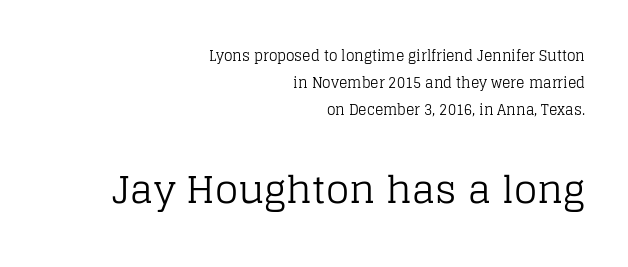
The image shows 38 px regular-weight serif type, upright; set right-aligned, loose line spacing (1.92x), normal letter spacing, not underlined; the second (bottom) block is 2.71x larger; low stroke contrast and a large x-height.
